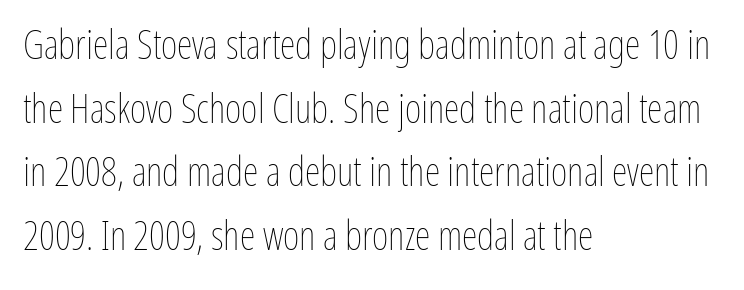
{"italic": "no", "bold": "no", "weight": "thin", "width": "condensed", "stroke_contrast": "low", "x_height": "medium", "monospaced": "no", "underline": "no", "align": "left", "line_spacing": "normal", "line_spacing_ratio": 1.59, "letter_spacing": "normal", "letter_spacing_em": 0.0, "glyph_px": 40}
